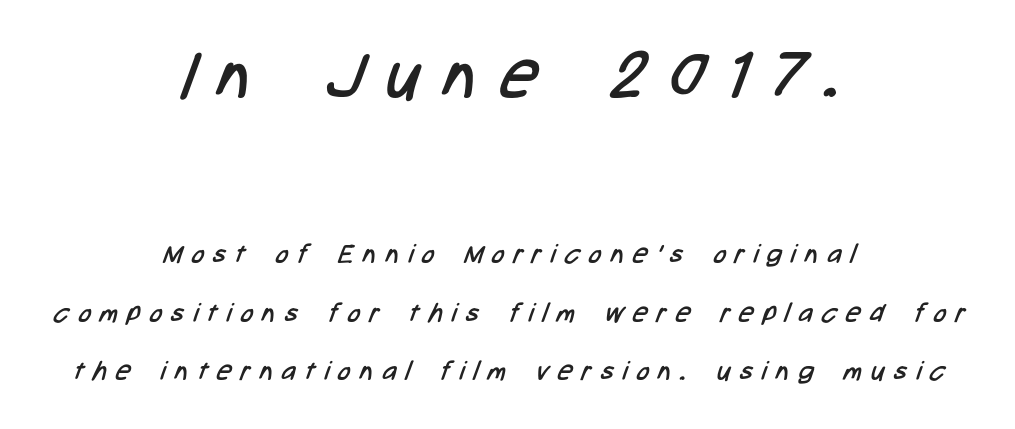
{"serif": "no", "bold": "no", "weight": "regular", "width": "condensed", "stroke_contrast": "low", "x_height": "medium", "monospaced": "no", "underline": "no", "align": "center", "line_spacing": "loose", "line_spacing_ratio": 2.25, "letter_spacing": "wide", "letter_spacing_em": 0.36, "larger_block": "first", "size_ratio": 2.5, "glyph_px": 65}
